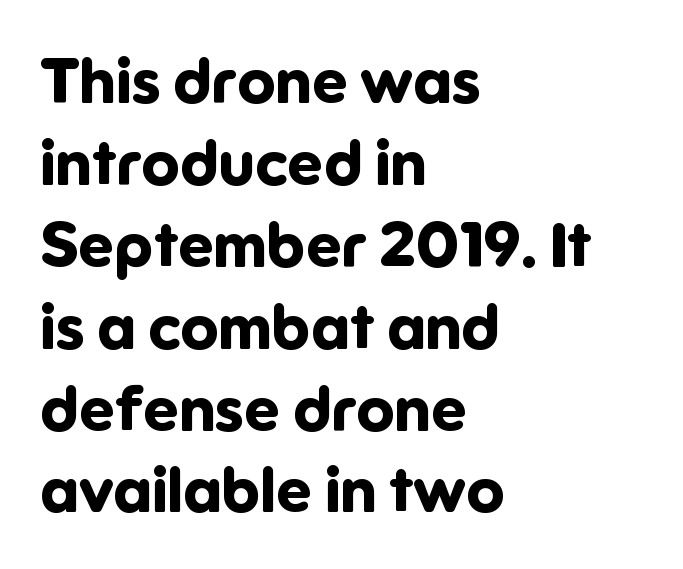
{"serif": "no", "italic": "no", "bold": "yes", "weight": "bold", "width": "normal", "stroke_contrast": "low", "x_height": "medium", "monospaced": "no", "underline": "no", "align": "left", "line_spacing": "normal", "line_spacing_ratio": 1.3, "letter_spacing": "normal", "letter_spacing_em": 0.0, "glyph_px": 63}
